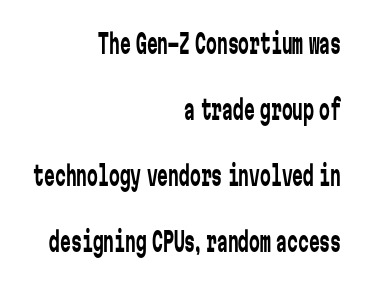
The lines are quadded right. Here the glyphs are tracked normally, forming tight word shapes. Notice how the stems are strictly vertical — no italics here. No extra ink here — the face is not bold.
